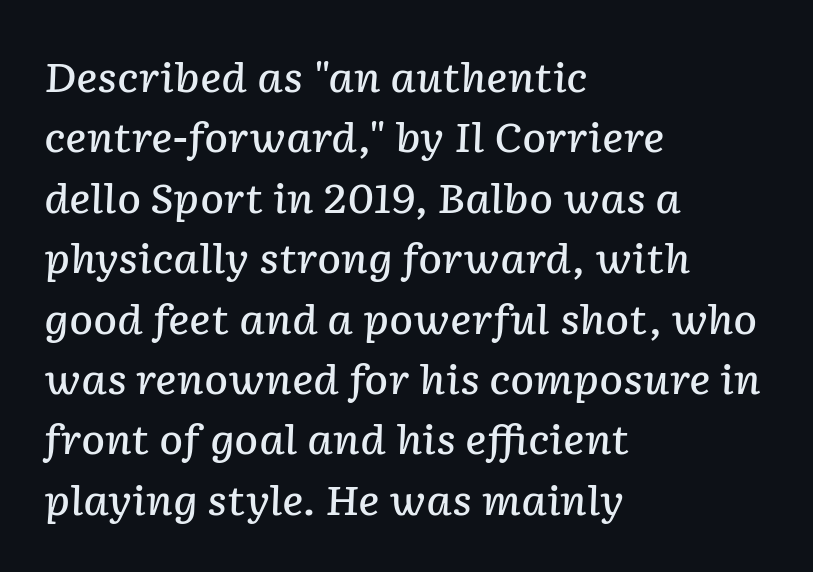
Only glyphs here, with clear space below each row. The typography opts for an oblique posture over an upright one. Students, note that the glyphs here touch the page at normal intervals. Weight check: semibold — heavier than regular, not quite bold. Looks like regular typesetting: each glyph gets only the width it needs. Normally led — the rows are evenly, conventionally spaced.
